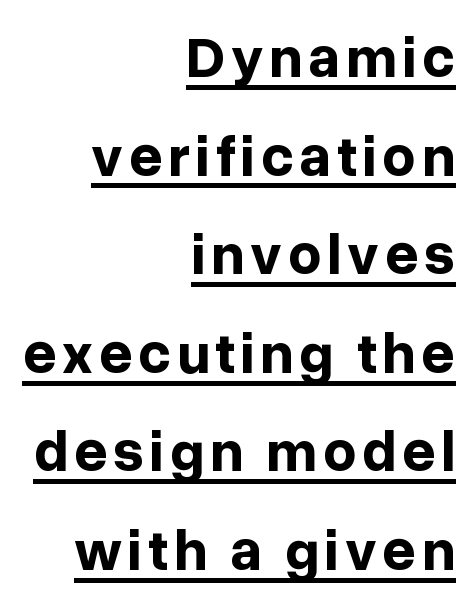
Q: Is the text bold? A: Yes.
Q: Is the text italic (slanted)? A: No, it is upright.
Q: Is the typeface a serif or a sans-serif typeface? A: Sans-serif.
Q: Is the text underlined? A: Yes.
Q: How is the paragraph aligned? A: Right-aligned.
Q: Is the spacing between lines tight, normal or loose? A: Normal.
Q: Width (condensed, normal, or wide)? A: Normal.
Q: Stroke contrast? A: Low.
Q: x-height? A: Medium.
Q: Monospaced? A: No.
